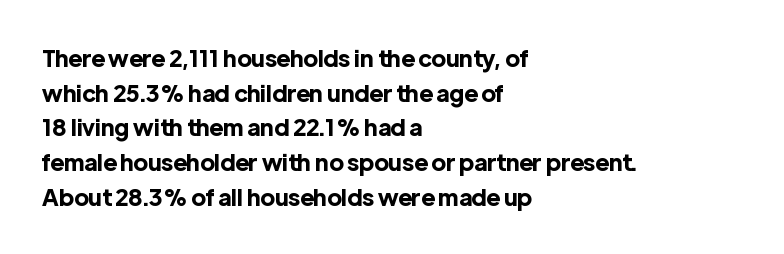
Q: Is the text bold? A: Yes.
Q: Is the text italic (slanted)? A: No, it is upright.
Q: Is the text underlined? A: No.
Q: How is the paragraph aligned? A: Left-aligned.
Q: Is the spacing between letters normal or unusually wide? A: Normal.
Q: Is the spacing between lines tight, normal or loose? A: Normal.
